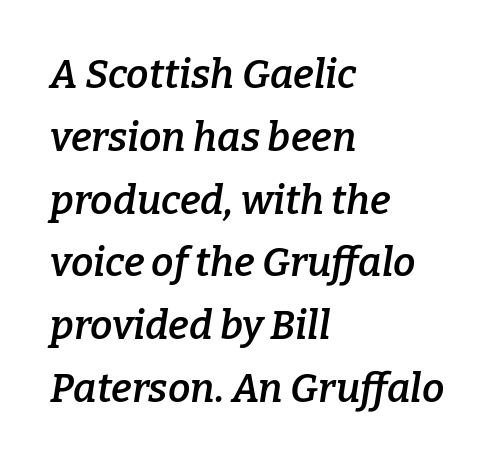
Q: Is the text bold? A: Semi-bold.
Q: Is the text italic (slanted)? A: Yes, it leans right by about 9 degrees.
Q: Is the typeface a serif or a sans-serif typeface? A: Serif.
Q: Is the text underlined? A: No.
Q: How is the paragraph aligned? A: Left-aligned.
Q: Is the spacing between letters normal or unusually wide? A: Normal.
Q: Is the spacing between lines tight, normal or loose? A: Normal.
Q: Width (condensed, normal, or wide)? A: Normal.
Q: Stroke contrast? A: Low.
Q: x-height? A: Medium.
Q: Monospaced? A: No.
